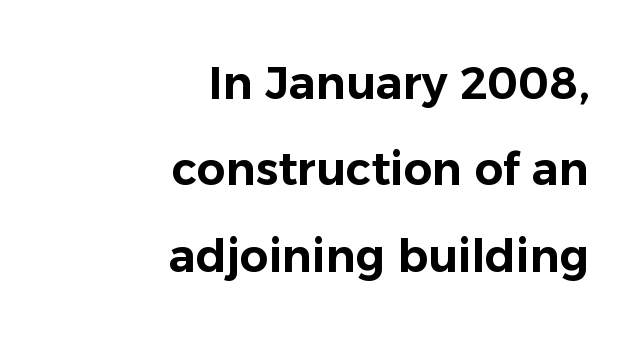
{"serif": "no", "italic": "no", "width": "normal", "stroke_contrast": "low", "x_height": "medium", "monospaced": "no", "underline": "no", "align": "right", "line_spacing": "loose", "line_spacing_ratio": 1.92, "letter_spacing": "normal", "letter_spacing_em": 0.0, "glyph_px": 45}
